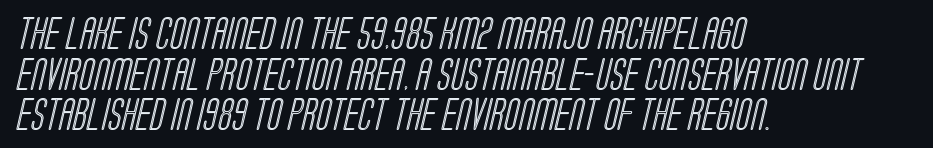
The lines in this sample share a left origin and differ only in where they stop. Note the varied advance widths — an 'i' is clearly narrower than an 'm'. Inter-character spacing is left at the font's built-in metrics. Decoration check: the copy has no underline.
